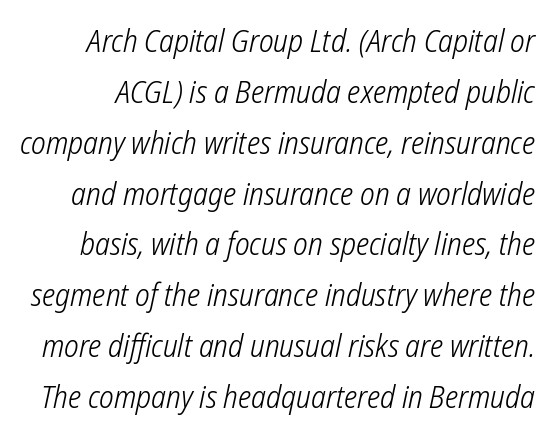
The image shows 31 px light, condensed sans-serif type; set normal line spacing (1.64x), normal letter spacing, not underlined; low stroke contrast and a medium x-height.
